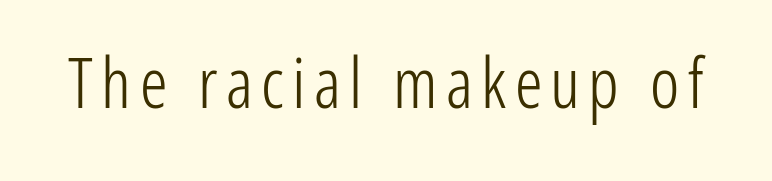
The image shows 69 px light, condensed sans-serif type, upright; set not underlined; low stroke contrast and a medium x-height.
